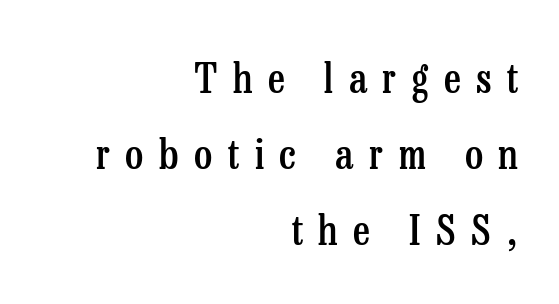
The image shows 41 px semibold, condensed serif type, upright; set right-aligned, line spacing 1.85x, unusually wide letter spacing (+0.38 em), not underlined; low stroke contrast and a medium x-height.
